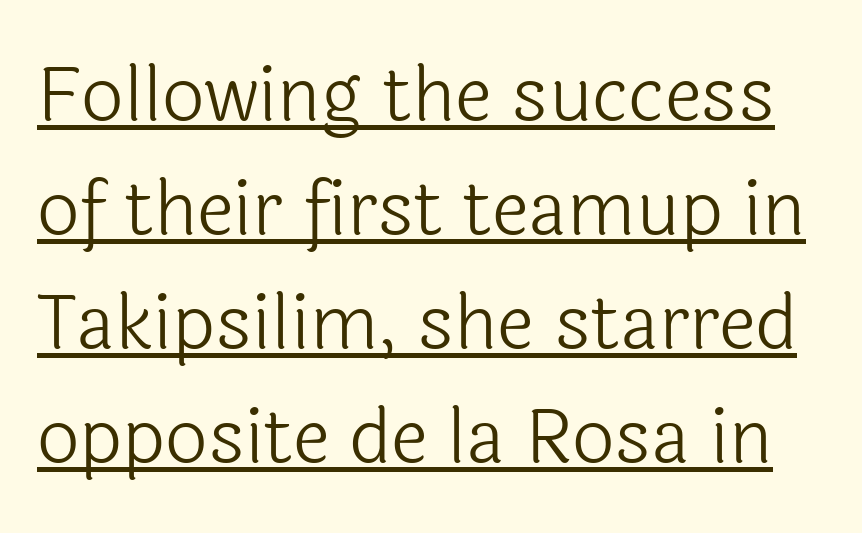
No extra tracking has been applied to these lines. Glance below the letters and you will spot a drawn line. Stroke mass is kept to a normal reading level or below. Italic: no, the glyphs are upright roman. Horizontal bands of white between lines are of average thickness.
